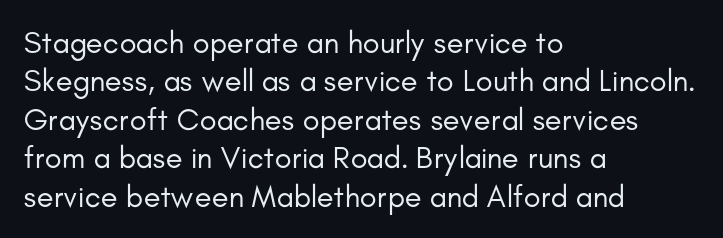
{"serif": "no", "italic": "no", "bold": "no", "weight": "regular", "width": "normal", "stroke_contrast": "low", "x_height": "small", "monospaced": "no", "underline": "no", "align": "left", "line_spacing_ratio": 1.24, "letter_spacing": "normal", "letter_spacing_em": 0.0, "glyph_px": 31}
